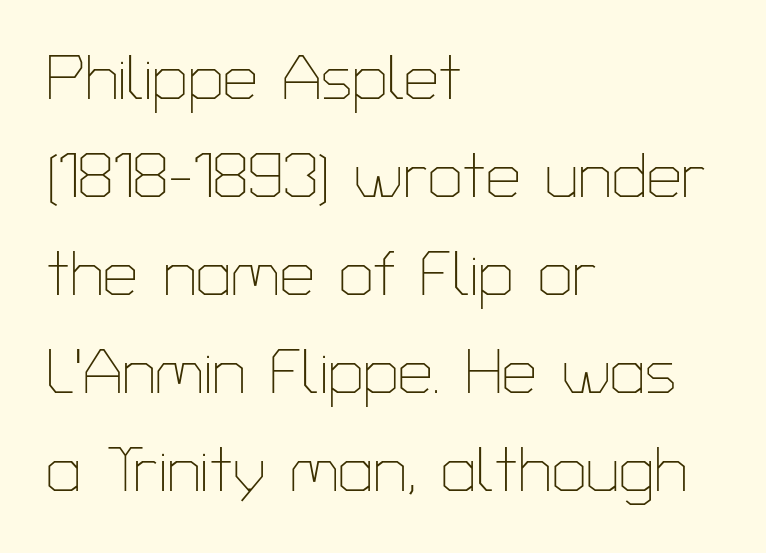
{"serif": "no", "italic": "no", "bold": "no", "weight": "thin", "width": "normal", "stroke_contrast": "low", "x_height": "medium", "monospaced": "no", "underline": "no", "align": "left", "line_spacing": "normal", "line_spacing_ratio": 1.58, "letter_spacing": "normal", "letter_spacing_em": 0.0, "glyph_px": 62}
